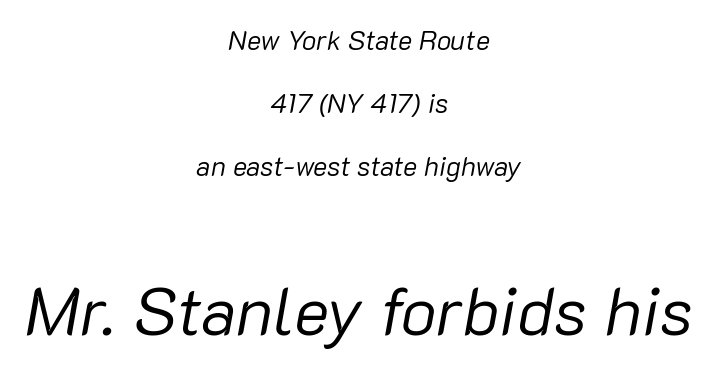
Q: Is the text bold? A: No.
Q: Is the text italic (slanted)? A: Yes, it leans right by about 10 degrees.
Q: Is the text underlined? A: No.
Q: How is the paragraph aligned? A: Centered.
Q: Is the spacing between letters normal or unusually wide? A: Normal.
Q: Is the spacing between lines tight, normal or loose? A: Loose.
Q: Which block of text is set in a larger size, the first (top) or the second (bottom)? A: The second (bottom) one.
Q: Width (condensed, normal, or wide)? A: Normal.
Q: Stroke contrast? A: Low.
Q: x-height? A: Medium.
Q: Monospaced? A: No.
